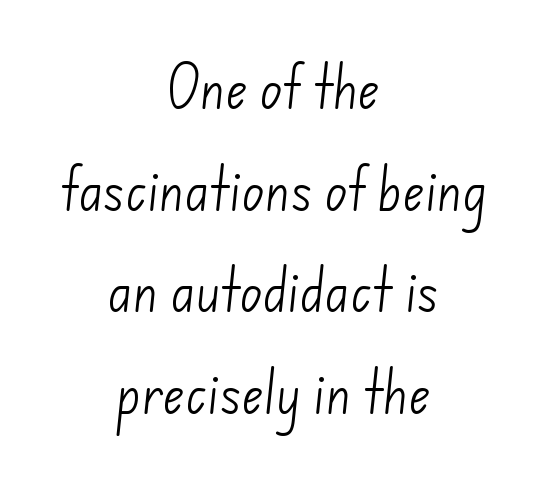
Q: Is the text bold? A: No.
Q: Is the typeface a serif or a sans-serif typeface? A: Sans-serif.
Q: Is the text underlined? A: No.
Q: How is the paragraph aligned? A: Centered.
Q: Is the spacing between letters normal or unusually wide? A: Normal.
Q: Is the spacing between lines tight, normal or loose? A: Loose.
Q: Width (condensed, normal, or wide)? A: Normal.
Q: Stroke contrast? A: Low.
Q: x-height? A: Small.
Q: Monospaced? A: No.
